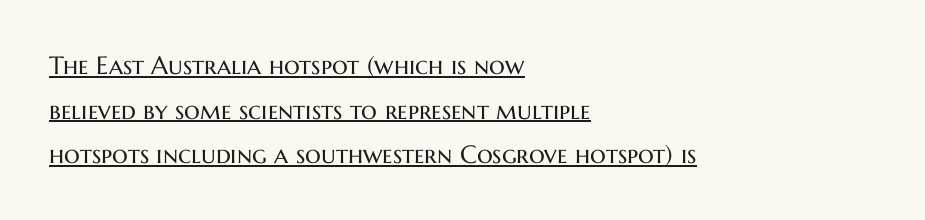
Q: Is the text bold? A: No.
Q: Is the text italic (slanted)? A: No, it is upright.
Q: Is the text underlined? A: Yes.
Q: How is the paragraph aligned? A: Left-aligned.
Q: Is the spacing between letters normal or unusually wide? A: Normal.
